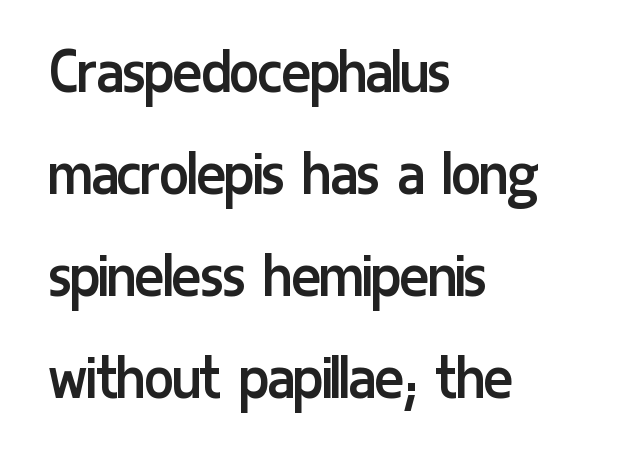
Q: Is the text bold? A: No.
Q: Is the text italic (slanted)? A: No, it is upright.
Q: Is the typeface a serif or a sans-serif typeface? A: Sans-serif.
Q: Is the text underlined? A: No.
Q: How is the paragraph aligned? A: Left-aligned.
Q: Is the spacing between letters normal or unusually wide? A: Normal.
Q: Is the spacing between lines tight, normal or loose? A: Normal.
Q: Width (condensed, normal, or wide)? A: Condensed.
Q: Stroke contrast? A: Low.
Q: x-height? A: Medium.
Q: Monospaced? A: No.
